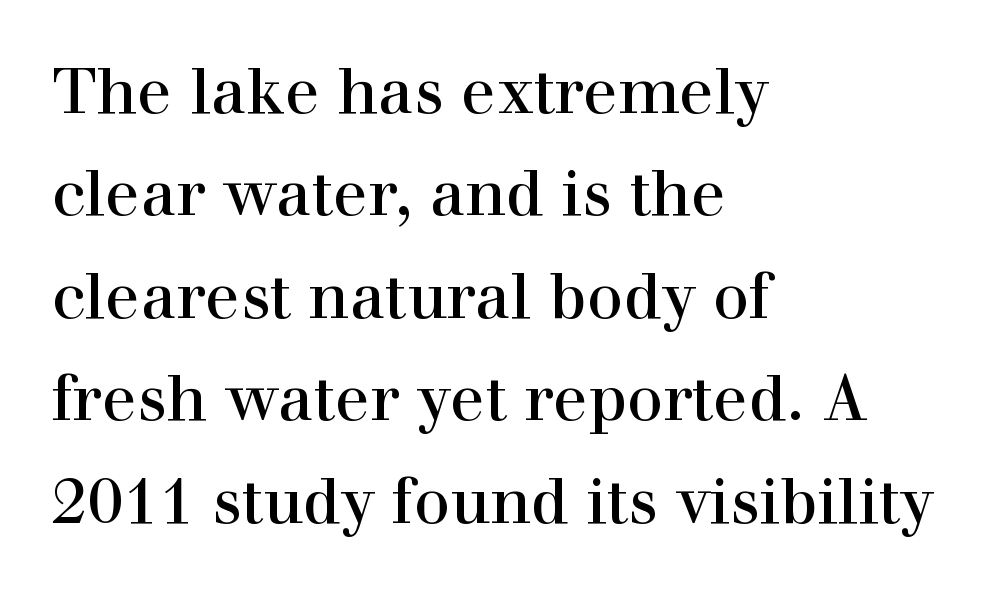
The image shows 64 px serif type, upright; set left-aligned, normal line spacing (1.6x), normal letter spacing, not underlined; a medium x-height.
